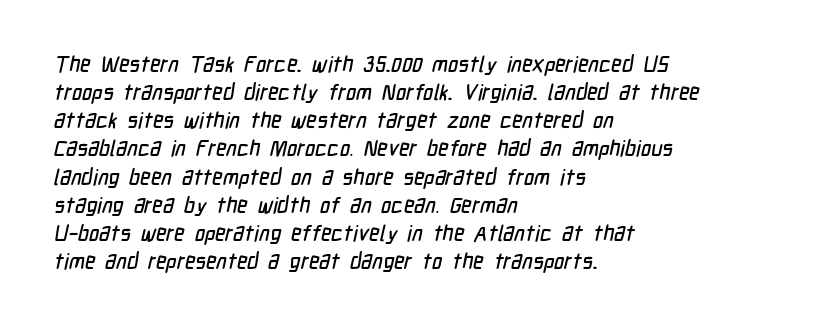
Q: Is the text underlined? A: No.
Q: How is the paragraph aligned? A: Left-aligned.
Q: Is the spacing between letters normal or unusually wide? A: Normal.
Q: Is the spacing between lines tight, normal or loose? A: Normal.
